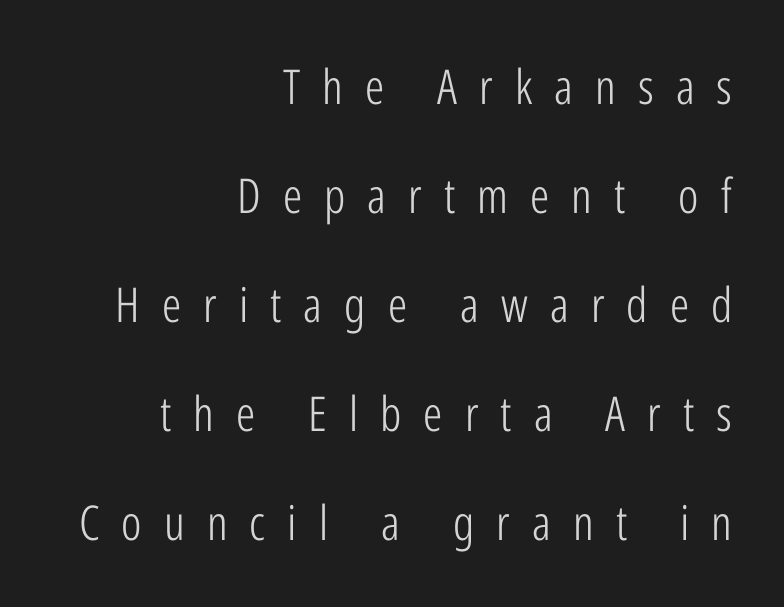
{"serif": "no", "italic": "no", "bold": "no", "weight": "light", "width": "condensed", "stroke_contrast": "low", "x_height": "medium", "monospaced": "no", "underline": "no", "align": "right", "line_spacing": "loose", "line_spacing_ratio": 2.27, "letter_spacing": "wide", "letter_spacing_em": 0.46, "glyph_px": 48}
